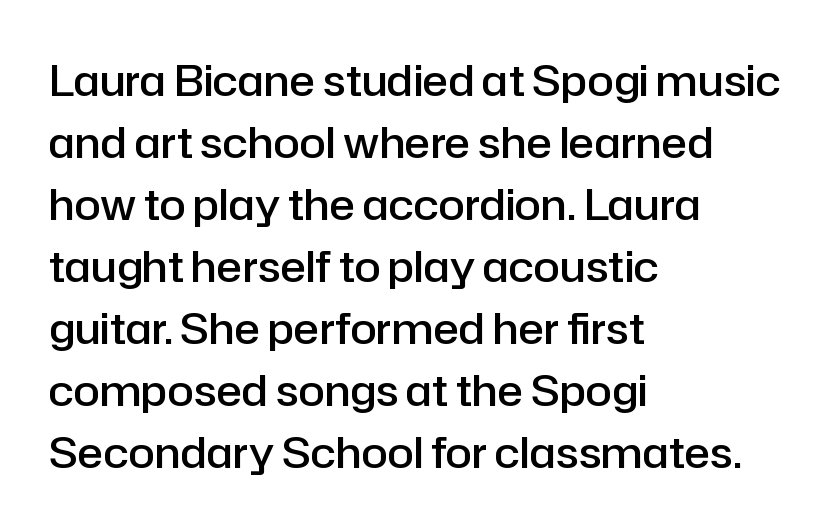
{"serif": "no", "italic": "no", "bold": "semi", "weight": "semibold", "width": "normal", "stroke_contrast": "low", "x_height": "medium", "monospaced": "no", "underline": "no", "align": "left", "line_spacing": "normal", "line_spacing_ratio": 1.44, "letter_spacing": "normal", "letter_spacing_em": 0.0, "glyph_px": 43}
